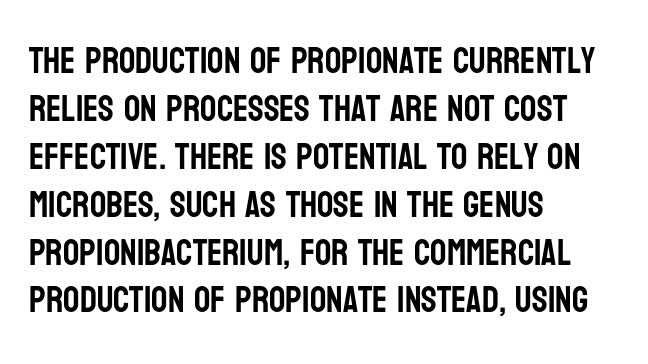
The image shows 36 px condensed sans-serif type, upright; set left-aligned, normal line spacing (1.33x), normal letter spacing, not underlined; low stroke contrast and a large x-height.
